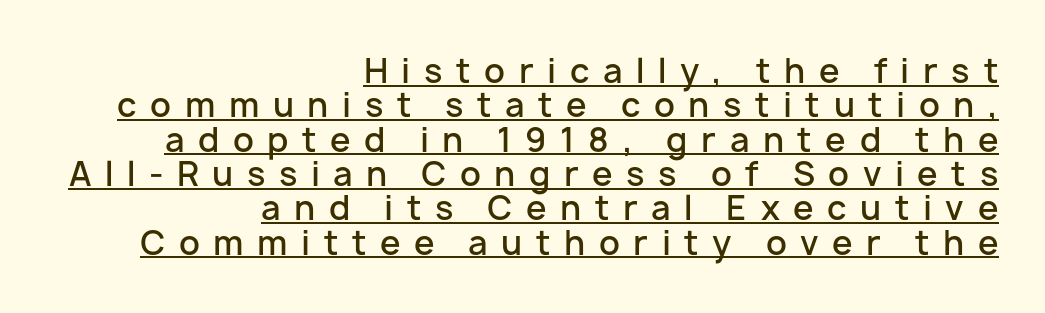
The image shows 33 px semibold sans-serif type, upright; set right-aligned, tight line spacing (1.04x), unusually wide letter spacing (+0.41 em), underlined; low stroke contrast and a medium x-height.
